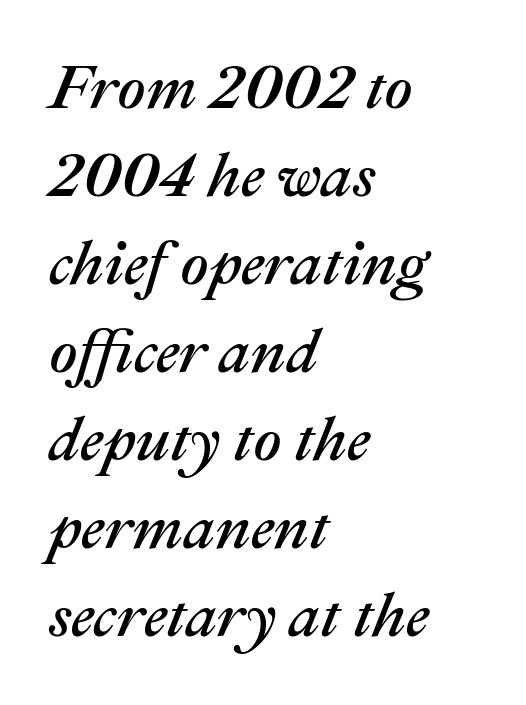
Caption: standard tracking, unaltered. Casual observation: everything's shoved over to the left. Italic? Definitely — the glyphs are oblique. Compared with typical paragraphs, the rows here are spaced about the same.
